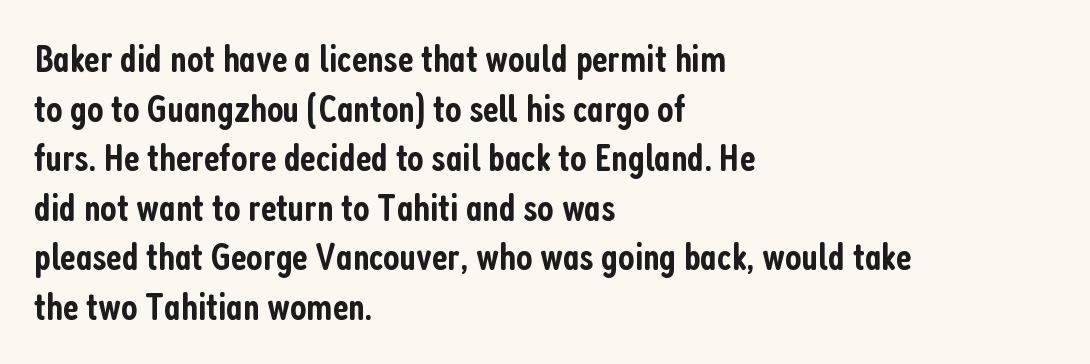
The image shows 39 px semibold, condensed sans-serif type, upright; set left-aligned, normal line spacing (1.27x), normal letter spacing, not underlined; low stroke contrast and a medium x-height.
